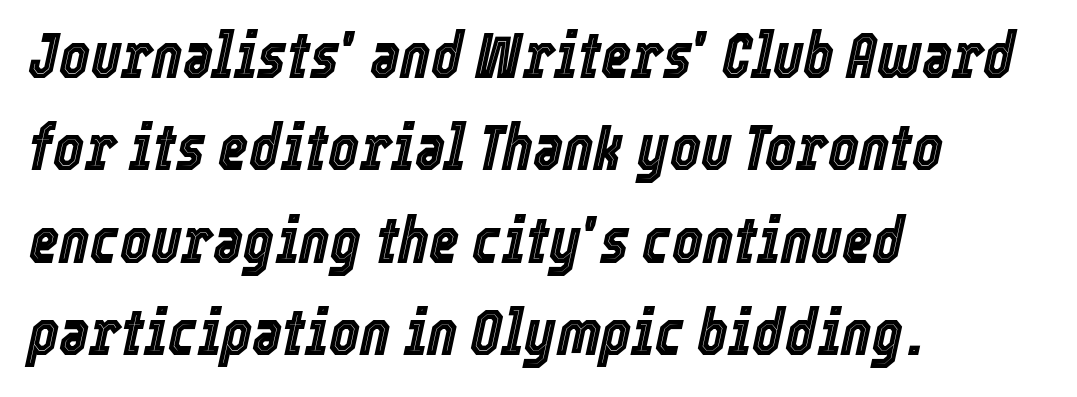
The image shows 65 px condensed type, italic (leaning right); set left-aligned, normal line spacing (1.42x), normal letter spacing, not underlined; a medium x-height.
